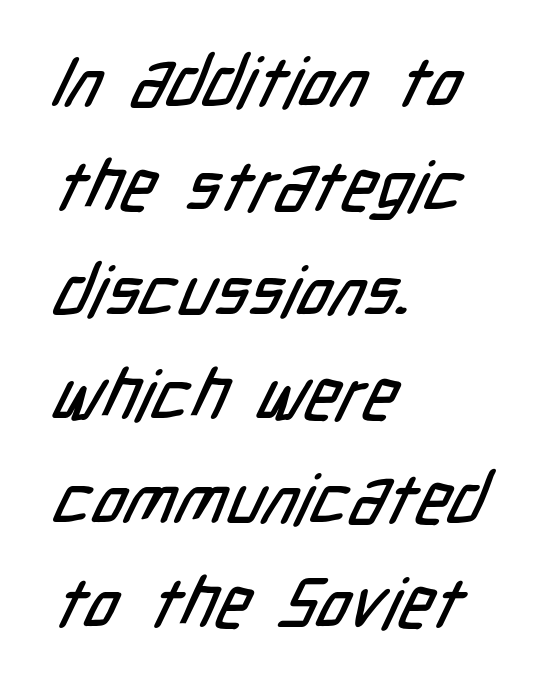
The image shows 70 px condensed sans-serif type; set left-aligned, normal line spacing (1.49x), normal letter spacing, not underlined; low stroke contrast and a medium x-height.
